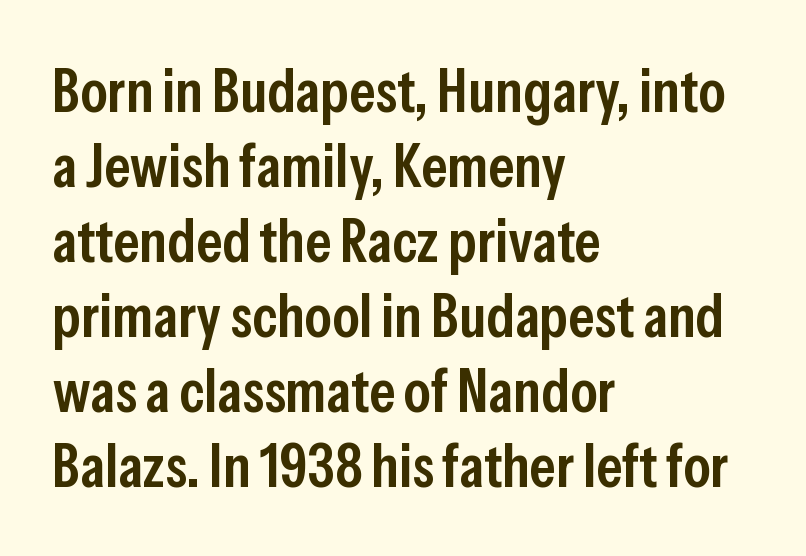
{"serif": "no", "italic": "no", "bold": "semi", "weight": "semibold", "width": "condensed", "stroke_contrast": "low", "x_height": "medium", "monospaced": "no", "underline": "no", "align": "left", "line_spacing_ratio": 1.23, "letter_spacing": "normal", "letter_spacing_em": 0.0, "glyph_px": 61}
